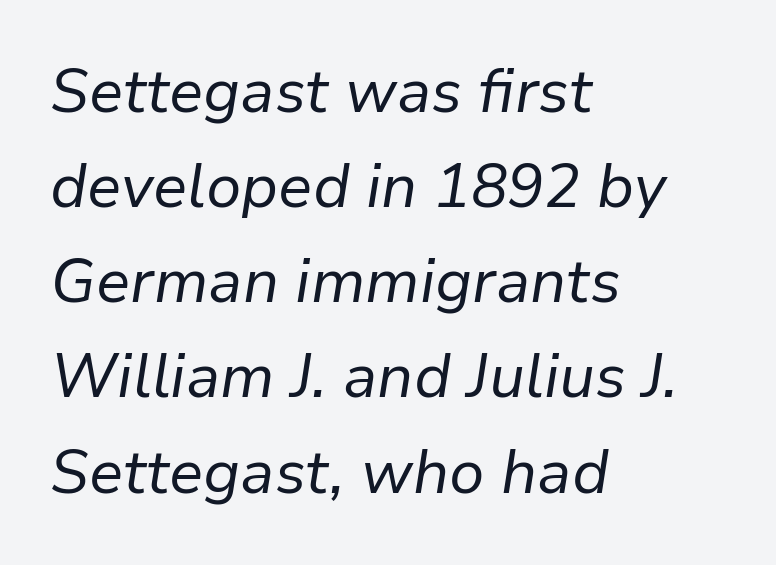
The passage is arranged the way most books set body copy — flush left. Each stroke keeps to a modest, everyday thickness or less. Do the characters align in a grid? No, the font is proportional. This is oblique type, the kind used for emphasis or titles. Words appear dense and cohesive because spacing is normal.
